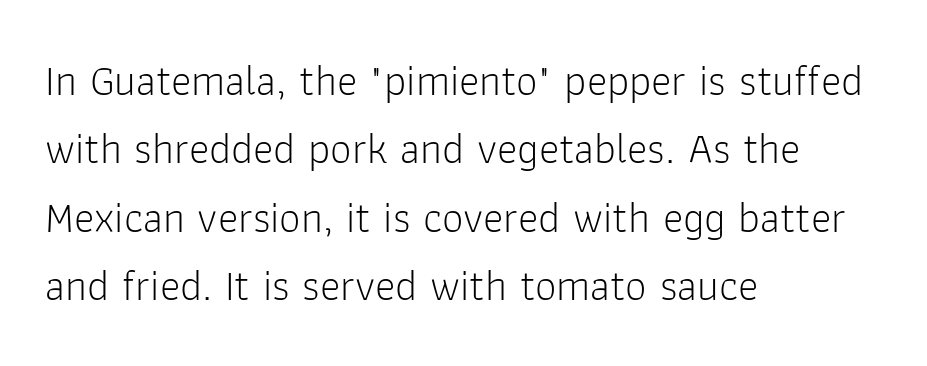
{"serif": "no", "italic": "no", "bold": "no", "weight": "light", "width": "normal", "stroke_contrast": "low", "x_height": "medium", "monospaced": "no", "underline": "no", "align": "left", "line_spacing": "normal", "line_spacing_ratio": 1.59, "letter_spacing": "normal", "letter_spacing_em": 0.0, "glyph_px": 43}
